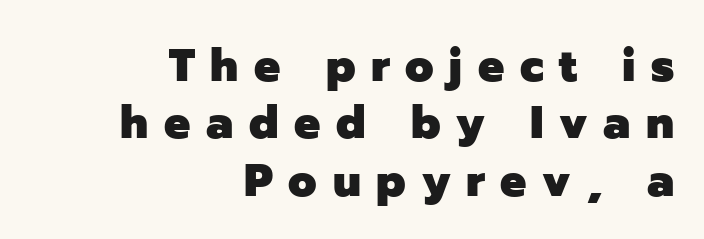
No feet cap the strokes, marking this as sans-serif type. Unlike italic type, these characters show no tilt at all. The leading is moderate, giving the passage an even texture. Spacing between characters has been opened up far beyond the box default. A typesetter would call this proportional, since set widths differ per character.
